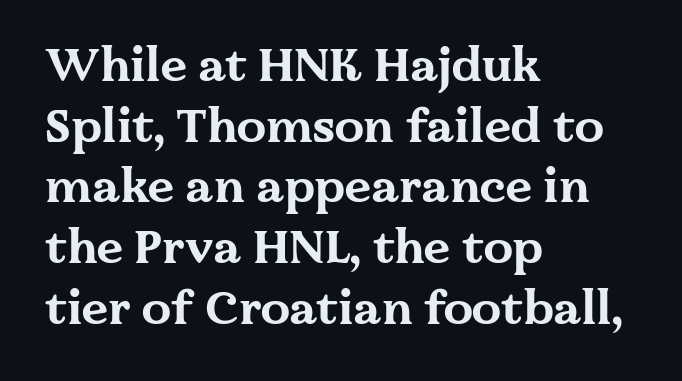
{"serif": "yes", "italic": "no", "bold": "yes", "weight": "bold", "width": "wide", "stroke_contrast": "medium", "x_height": "medium", "monospaced": "no", "underline": "no", "align": "left", "line_spacing": "normal", "line_spacing_ratio": 1.29, "letter_spacing": "normal", "letter_spacing_em": 0.0, "glyph_px": 47}
